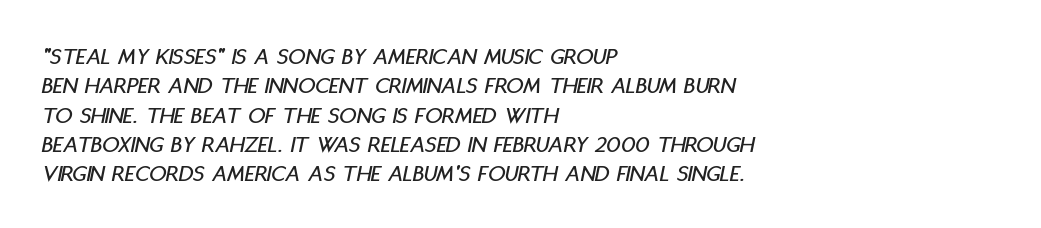
Q: Is the text italic (slanted)? A: Yes, it leans right by about 11 degrees.
Q: Is the text underlined? A: No.
Q: How is the paragraph aligned? A: Left-aligned.
Q: Is the spacing between letters normal or unusually wide? A: Normal.
